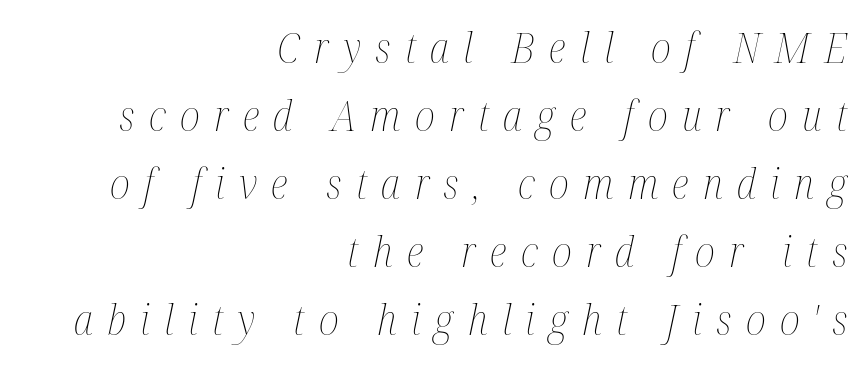
Q: Is the text bold? A: No.
Q: Is the text italic (slanted)? A: Yes, it leans right by about 12 degrees.
Q: Is the text underlined? A: No.
Q: How is the paragraph aligned? A: Right-aligned.
Q: Is the spacing between letters normal or unusually wide? A: Unusually wide.
Q: Is the spacing between lines tight, normal or loose? A: Normal.
Q: Width (condensed, normal, or wide)? A: Condensed.
Q: Stroke contrast? A: Medium.
Q: x-height? A: Medium.
Q: Monospaced? A: No.
